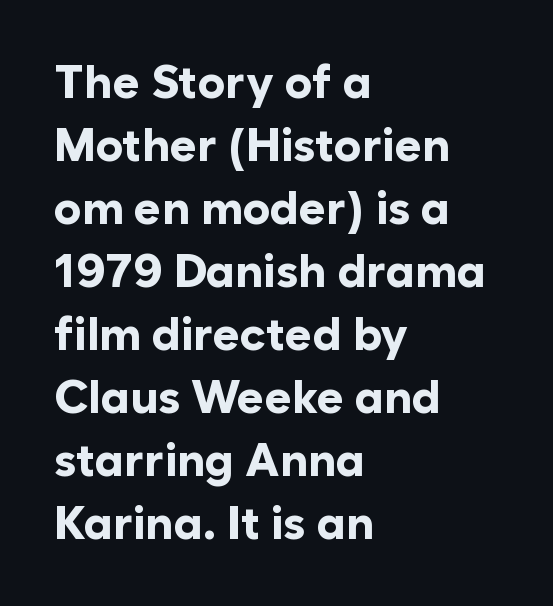
Q: Is the text bold? A: Yes.
Q: Is the text italic (slanted)? A: No, it is upright.
Q: Is the typeface a serif or a sans-serif typeface? A: Sans-serif.
Q: Is the text underlined? A: No.
Q: How is the paragraph aligned? A: Left-aligned.
Q: Is the spacing between letters normal or unusually wide? A: Normal.
Q: Is the spacing between lines tight, normal or loose? A: Normal.
Q: Width (condensed, normal, or wide)? A: Normal.
Q: Stroke contrast? A: Low.
Q: x-height? A: Medium.
Q: Monospaced? A: No.
